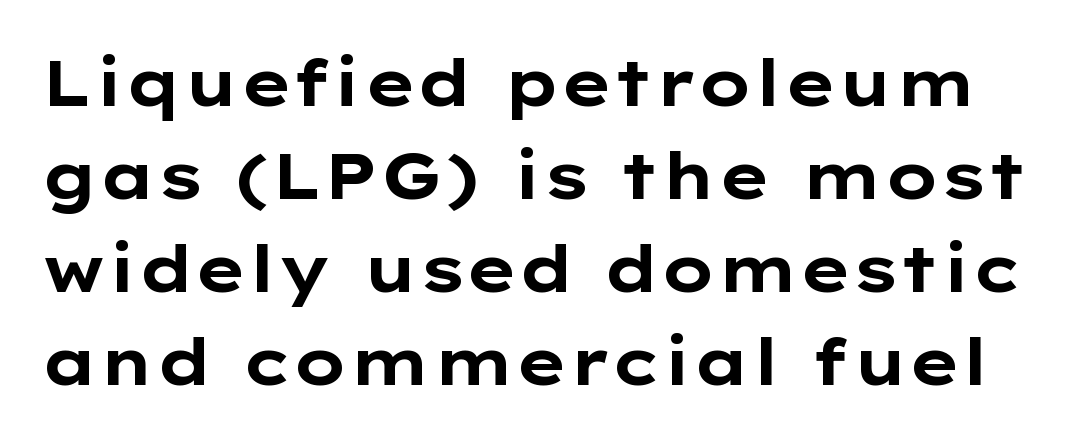
The image shows 65 px bold, wide sans-serif type, upright; set normal line spacing (1.43x), normal letter spacing, not underlined; low stroke contrast and a medium x-height.
